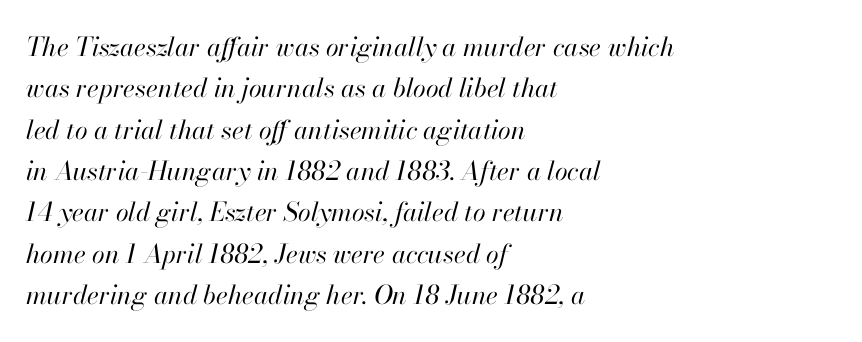
The rendering uses a moderate line-height, typical for paragraphs. Nobody drew a line under any word here. These glyphs show unthickened strokes, regular width or finer. Is the letter spacing exaggerated? No — it looks like the ordinary default. The specimen reads as italic at a glance.
